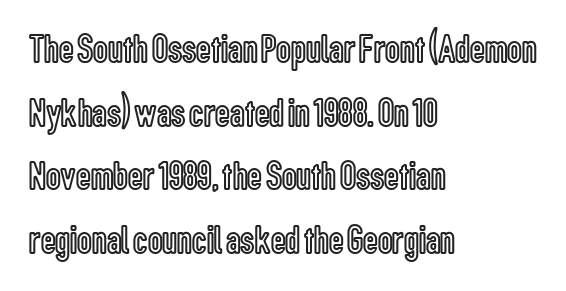
Does the lettering tilt? It doesn't — this is upright. Regarding leading, the lines here are spaced in the standard way. Descenders are the only things crossing below the line. How are the letters spaced? Ordinarily, with no added tracking.
